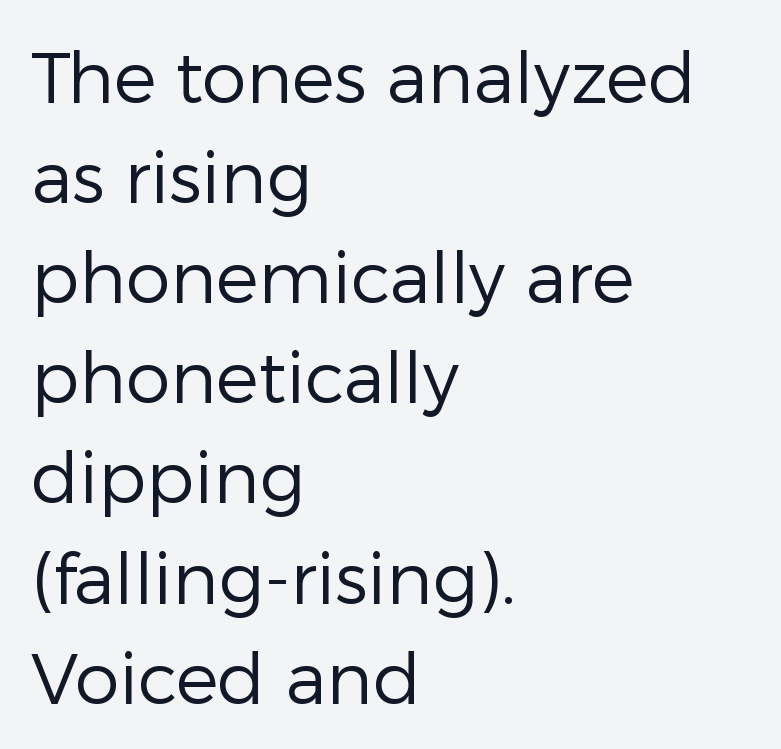
{"serif": "no", "italic": "no", "bold": "no", "weight": "regular", "width": "normal", "stroke_contrast": "low", "x_height": "medium", "monospaced": "no", "underline": "no", "align": "left", "line_spacing": "normal", "line_spacing_ratio": 1.41, "letter_spacing": "normal", "letter_spacing_em": 0.0, "glyph_px": 71}
